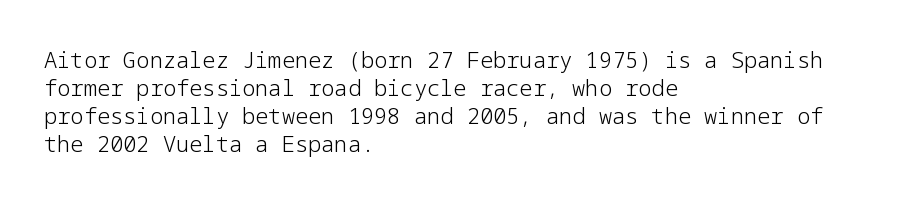
{"italic": "no", "bold": "no", "underline": "no", "align": "left", "line_spacing": "normal", "line_spacing_ratio": 1.28, "letter_spacing": "normal", "letter_spacing_em": 0.0, "glyph_px": 22}
